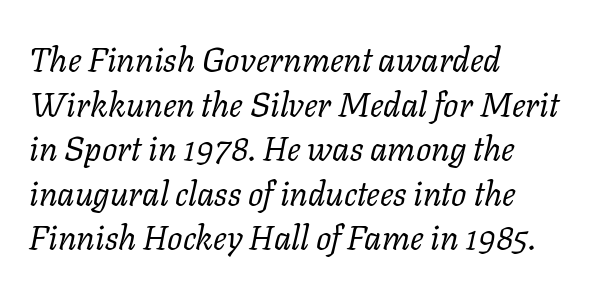
{"serif": "yes", "italic": "yes", "lean": "right", "slant_degrees": 11, "bold": "no", "weight": "regular", "width": "normal", "stroke_contrast": "low", "x_height": "medium", "monospaced": "no", "underline": "no", "align": "left", "line_spacing": "normal", "line_spacing_ratio": 1.31, "letter_spacing": "normal", "letter_spacing_em": 0.0, "glyph_px": 34}
